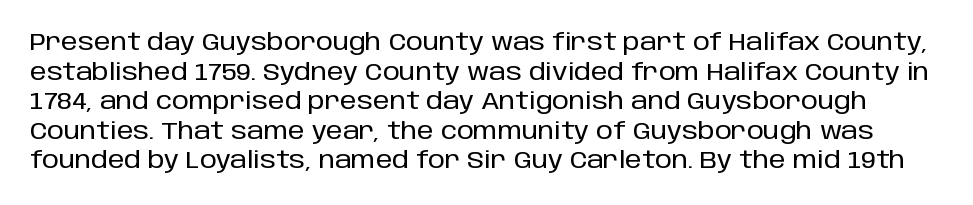
Q: Is the text italic (slanted)? A: No, it is upright.
Q: Is the text underlined? A: No.
Q: Is the spacing between letters normal or unusually wide? A: Normal.
